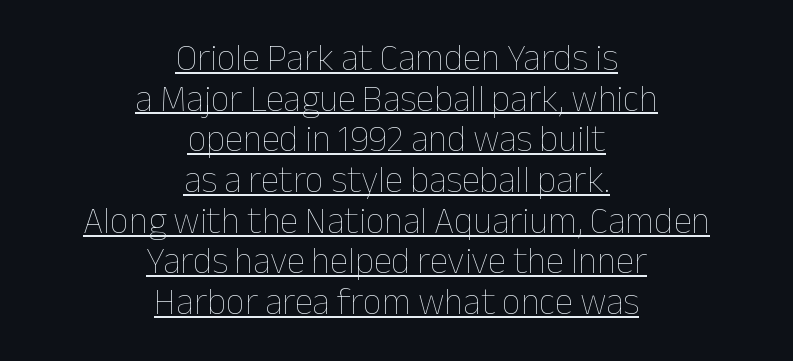
{"italic": "no", "bold": "no", "weight": "thin", "width": "normal", "stroke_contrast": "low", "x_height": "medium", "monospaced": "no", "underline": "yes", "align": "center", "line_spacing": "tight", "line_spacing_ratio": 1.1, "letter_spacing": "normal", "letter_spacing_em": 0.0, "glyph_px": 37}
